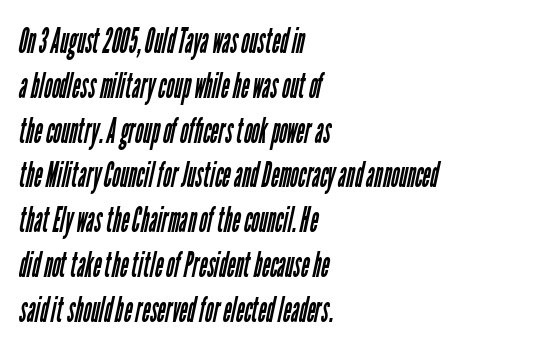
Q: Is the text bold? A: No.
Q: Is the typeface a serif or a sans-serif typeface? A: Sans-serif.
Q: Is the text underlined? A: No.
Q: How is the paragraph aligned? A: Left-aligned.
Q: Is the spacing between letters normal or unusually wide? A: Normal.
Q: Is the spacing between lines tight, normal or loose? A: Normal.
Q: Width (condensed, normal, or wide)? A: Condensed.
Q: Stroke contrast? A: Low.
Q: x-height? A: Medium.
Q: Monospaced? A: No.
